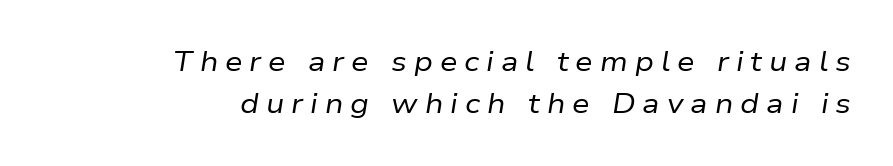
Q: Is the text bold? A: No.
Q: Is the text italic (slanted)? A: Yes, it leans right by about 9 degrees.
Q: Is the text underlined? A: No.
Q: How is the paragraph aligned? A: Right-aligned.
Q: Is the spacing between letters normal or unusually wide? A: Unusually wide.
Q: Is the spacing between lines tight, normal or loose? A: Normal.
Q: Width (condensed, normal, or wide)? A: Normal.
Q: Stroke contrast? A: Low.
Q: x-height? A: Medium.
Q: Monospaced? A: No.
